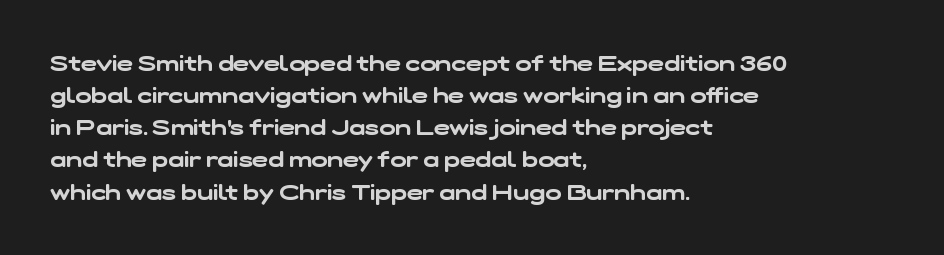
Q: Is the text underlined? A: No.
Q: How is the paragraph aligned? A: Left-aligned.
Q: Is the spacing between letters normal or unusually wide? A: Normal.
Q: Is the spacing between lines tight, normal or loose? A: Normal.
